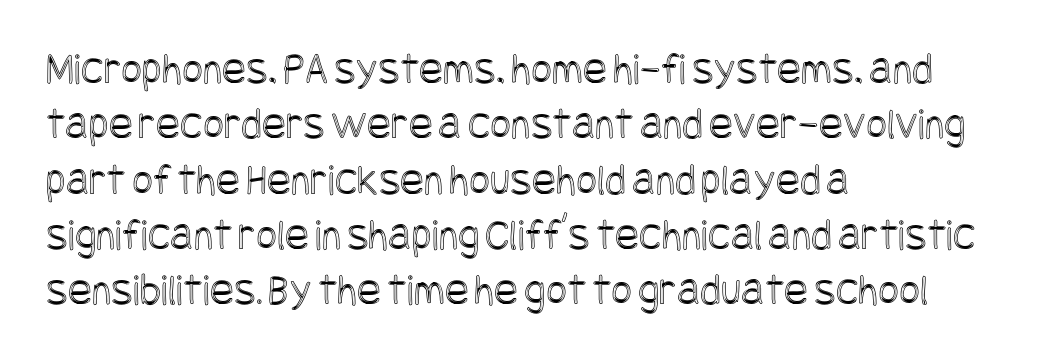
Q: Is the text italic (slanted)? A: No, it is upright.
Q: Is the text underlined? A: No.
Q: How is the paragraph aligned? A: Left-aligned.
Q: Is the spacing between letters normal or unusually wide? A: Normal.
Q: Width (condensed, normal, or wide)? A: Condensed.
Q: x-height? A: Large.
